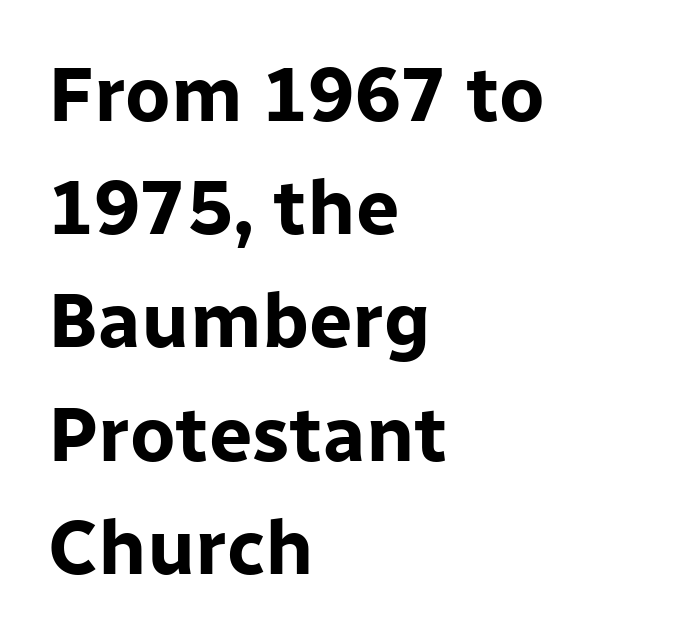
Q: Is the text bold? A: Yes.
Q: Is the text italic (slanted)? A: No, it is upright.
Q: Is the typeface a serif or a sans-serif typeface? A: Sans-serif.
Q: Is the text underlined? A: No.
Q: How is the paragraph aligned? A: Left-aligned.
Q: Is the spacing between letters normal or unusually wide? A: Normal.
Q: Is the spacing between lines tight, normal or loose? A: Normal.
Q: Width (condensed, normal, or wide)? A: Normal.
Q: Stroke contrast? A: Low.
Q: x-height? A: Medium.
Q: Monospaced? A: No.
